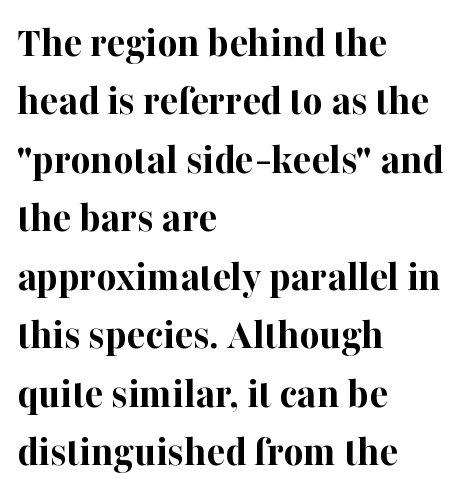
{"serif": "yes", "italic": "no", "bold": "yes", "weight": "bold", "width": "normal", "stroke_contrast": "high", "x_height": "medium", "monospaced": "no", "underline": "no", "align": "left", "line_spacing": "normal", "line_spacing_ratio": 1.36, "letter_spacing": "normal", "letter_spacing_em": 0.0, "glyph_px": 43}
